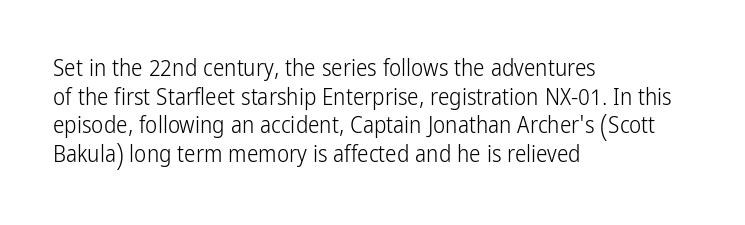
{"italic": "no", "bold": "no", "underline": "no", "align": "left", "line_spacing": "normal", "line_spacing_ratio": 1.25, "letter_spacing": "normal", "letter_spacing_em": 0.0, "glyph_px": 23}
